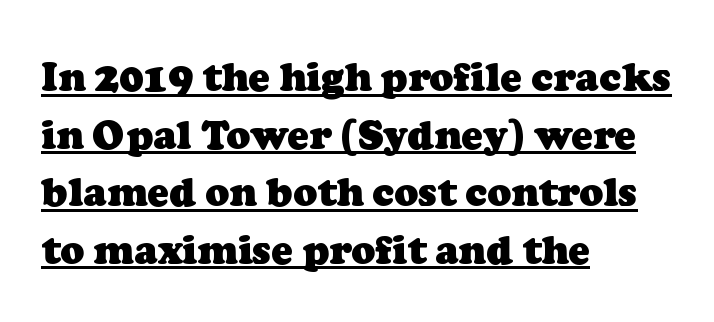
Regarding serifs, this sample has them. Quick note: underline on. Line spacing here is normal. Bold? Absolutely — the strokes are thick and heavy. The letters advance in unequal steps, a hallmark of proportional type.
